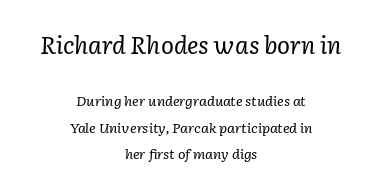
The passage shown has conventional tracking throughout. Vertical stems look standard width or narrower in stroke. The initial chunk of copy outweighs the following chunk in type size. Short and long lines alike share a common midpoint. Each row of text sits above clean, open space.
